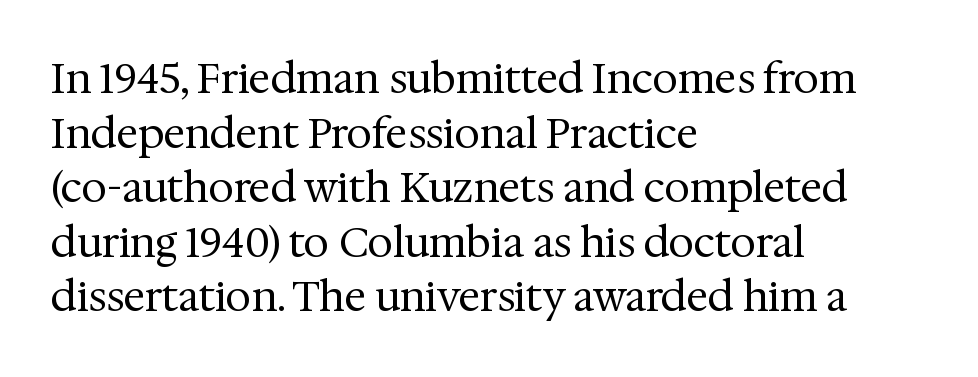
Are there feet on the stems? There are — it's a serif. A typesetter would mark this as roman, not italic. The line-height multiplier appears to be the usual default. Character widths vary here, with narrow letters taking less room than wide ones. A clean baseline with only descenders dipping below it. The lines in this sample share a left origin and differ only in where they stop.
